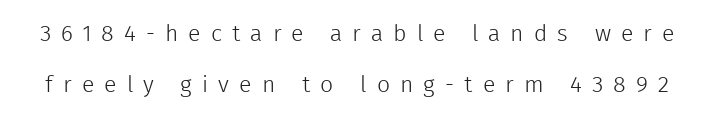
{"italic": "no", "bold": "no", "underline": "no", "line_spacing": "loose", "line_spacing_ratio": 2.22, "letter_spacing": "wide", "letter_spacing_em": 0.44, "glyph_px": 23}
